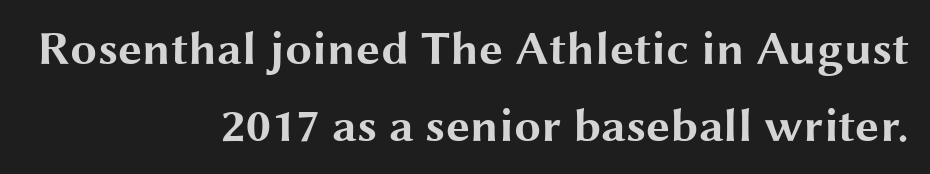
The image shows 48 px bold, wide sans-serif type, upright; set right-aligned, normal line spacing (1.6x), normal letter spacing, not underlined; medium stroke contrast and a medium x-height.
